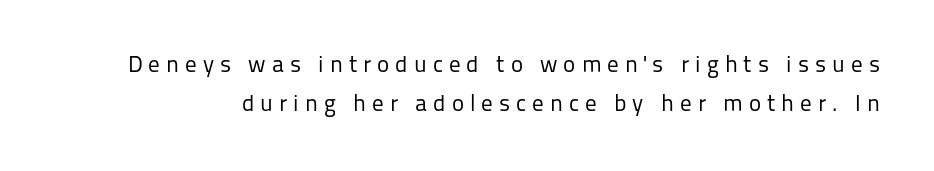
The rows are spaced the way most documents space them. Italic: no, the glyphs are upright roman. The area under the type is left untouched. The weight tops out at a normal text grade. Compared with typical body copy, the letter spacing here is much looser.
